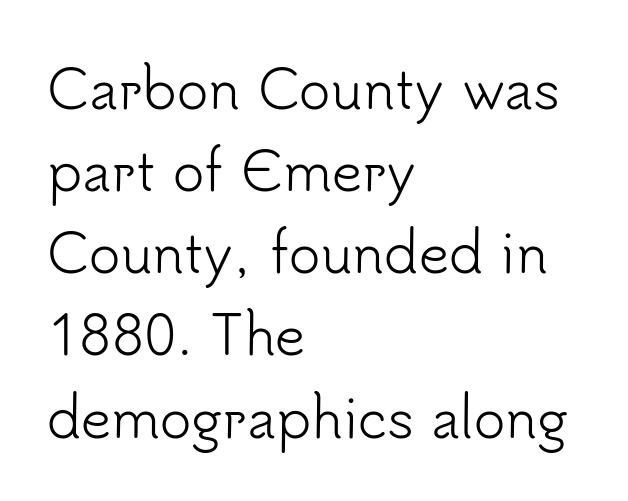
Q: Is the text bold? A: No.
Q: Is the text italic (slanted)? A: No, it is upright.
Q: Is the typeface a serif or a sans-serif typeface? A: Sans-serif.
Q: Is the text underlined? A: No.
Q: How is the paragraph aligned? A: Left-aligned.
Q: Is the spacing between letters normal or unusually wide? A: Normal.
Q: Is the spacing between lines tight, normal or loose? A: Normal.
Q: Width (condensed, normal, or wide)? A: Normal.
Q: Stroke contrast? A: Low.
Q: x-height? A: Small.
Q: Monospaced? A: No.
